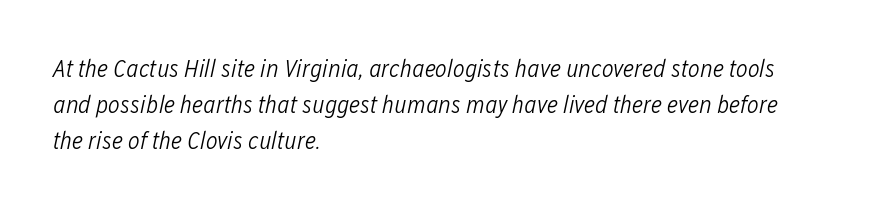
{"italic": "yes", "lean": "right", "slant_degrees": 12, "bold": "no", "underline": "no", "align": "left", "line_spacing": "normal", "line_spacing_ratio": 1.44, "letter_spacing": "normal", "letter_spacing_em": 0.0, "glyph_px": 25}
